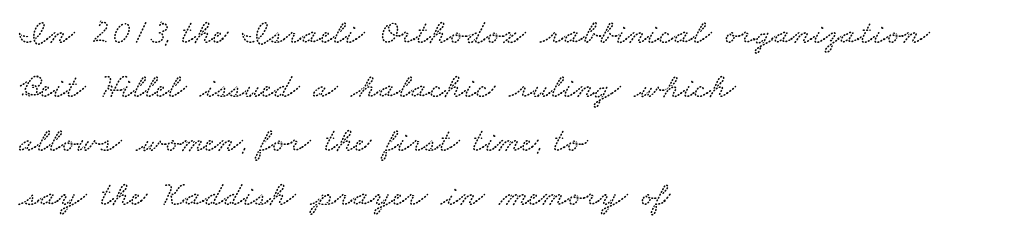
The image shows 35 px wide type; set left-aligned, normal line spacing (1.54x), normal letter spacing, not underlined; low stroke contrast and a small x-height.
